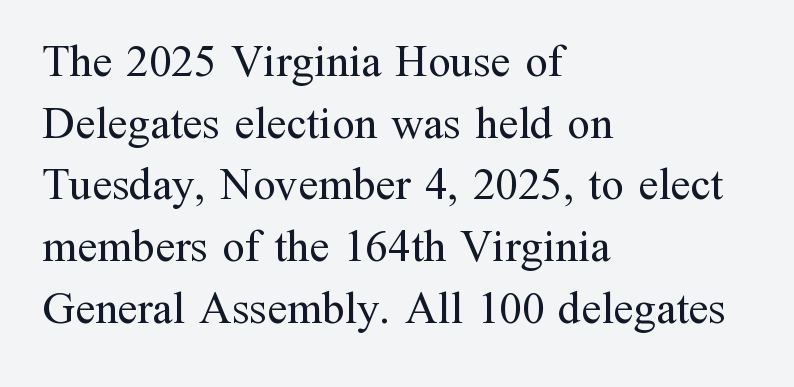
The image shows 45 px regular-weight serif type, upright; set left-aligned, normal line spacing (1.37x), normal letter spacing, not underlined; medium stroke contrast and a medium x-height.
